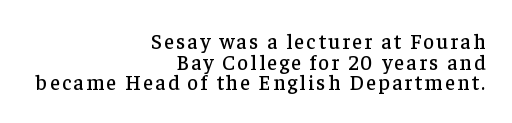
Check the space under the baseline: it is left empty. The lettering stays uniformly vertical, giving the passage a roman look. Leading is clearly below the norm, producing a dense column. The lines in this sample share a right terminus and differ only in where they begin.
